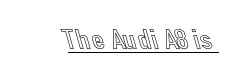
Q: Is the text italic (slanted)? A: Yes.
Q: Is the text underlined? A: Yes.
Q: Is the spacing between letters normal or unusually wide? A: Normal.
Q: Width (condensed, normal, or wide)? A: Normal.
Q: x-height? A: Medium.
Q: Monospaced? A: No.
